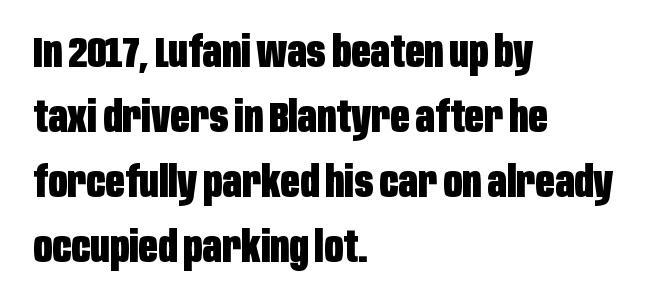
The image shows 42 px heavy, condensed sans-serif type, upright; set left-aligned, normal line spacing (1.55x), normal letter spacing, not underlined; low stroke contrast and a large x-height.
